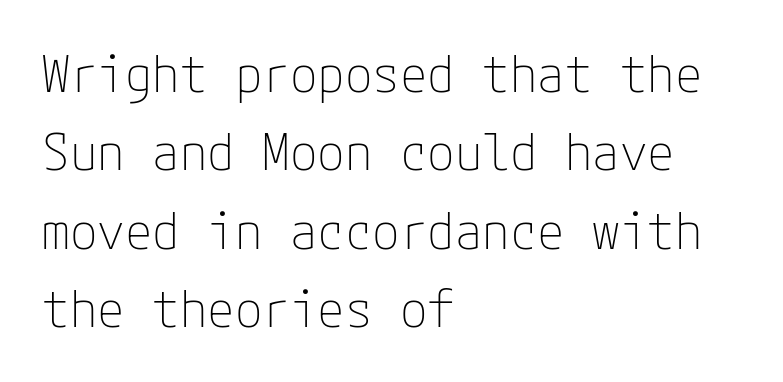
Layout note: lines flush left. Plain, unruled lines of type. Tracking value appears to be zero — textbook default spacing. Stem width sits at or under what a default text font uses. Honestly, the row spacing looks completely unremarkable. Serif or sans? Sans — the stroke terminals are bare.
